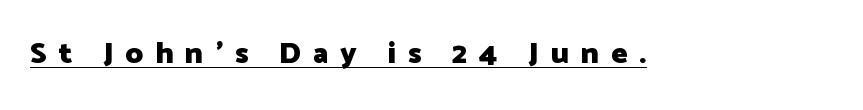
{"serif": "no", "italic": "no", "bold": "yes", "weight": "heavy", "width": "normal", "stroke_contrast": "low", "x_height": "medium", "monospaced": "no", "underline": "yes", "letter_spacing": "wide", "letter_spacing_em": 0.4, "glyph_px": 30}
